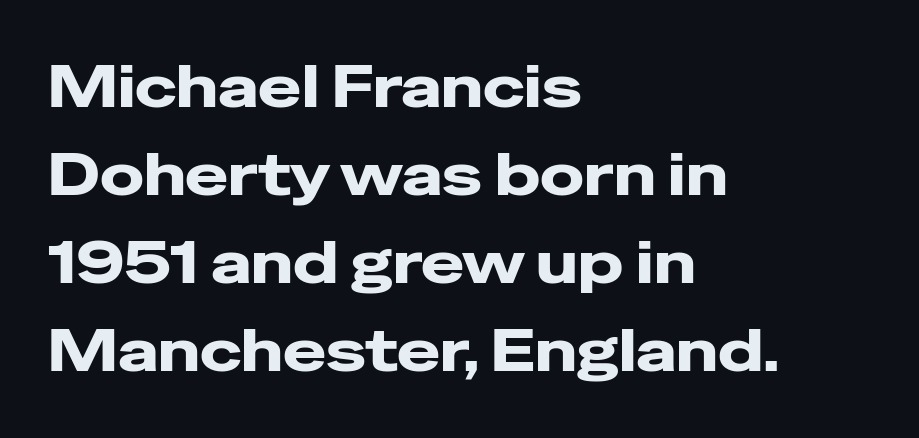
Q: Is the text italic (slanted)? A: No, it is upright.
Q: Is the typeface a serif or a sans-serif typeface? A: Sans-serif.
Q: Is the text underlined? A: No.
Q: How is the paragraph aligned? A: Left-aligned.
Q: Is the spacing between letters normal or unusually wide? A: Normal.
Q: Is the spacing between lines tight, normal or loose? A: Normal.
Q: Width (condensed, normal, or wide)? A: Wide.
Q: Stroke contrast? A: Low.
Q: x-height? A: Medium.
Q: Monospaced? A: No.
